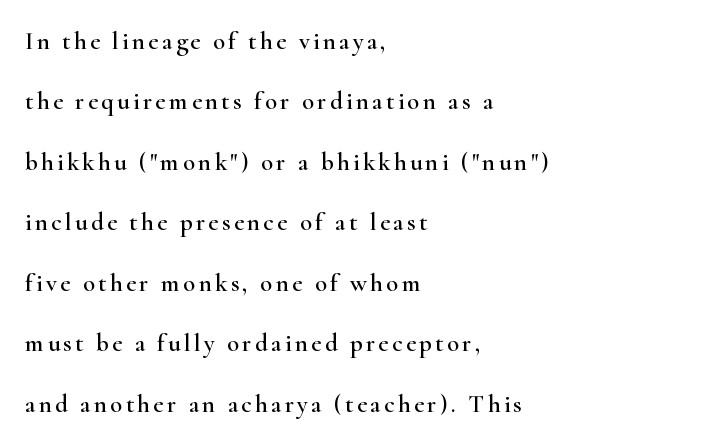
The image shows 25 px text type, upright; set left-aligned, loose line spacing (2.42x), not underlined.
